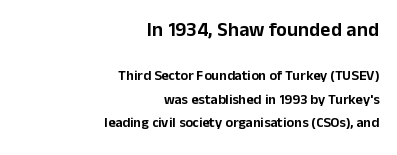
{"italic": "no", "underline": "no", "align": "right", "line_spacing": "normal", "line_spacing_ratio": 1.67, "letter_spacing": "normal", "letter_spacing_em": 0.0, "larger_block": "first", "size_ratio": 1.43, "glyph_px": 20}
